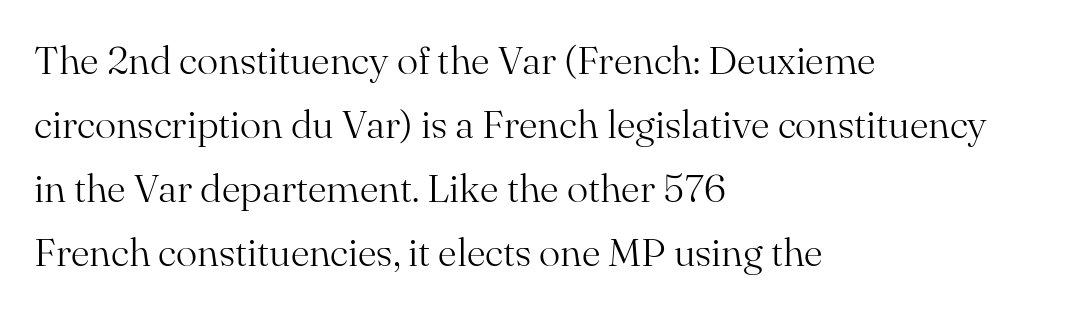
{"serif": "yes", "italic": "no", "bold": "no", "weight": "light", "width": "normal", "stroke_contrast": "medium", "x_height": "small", "monospaced": "no", "underline": "no", "align": "left", "line_spacing": "normal", "line_spacing_ratio": 1.6, "letter_spacing": "normal", "letter_spacing_em": 0.0, "glyph_px": 40}
